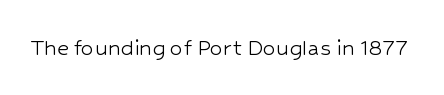
{"italic": "no", "bold": "no", "underline": "no", "letter_spacing": "normal", "letter_spacing_em": 0.0, "glyph_px": 26}
